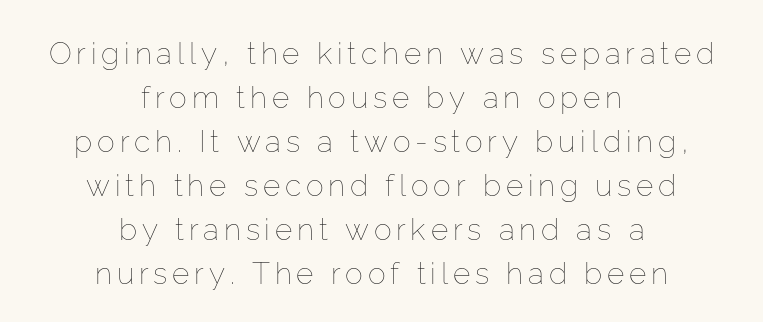
{"italic": "no", "bold": "no", "weight": "thin", "width": "normal", "stroke_contrast": "low", "x_height": "medium", "monospaced": "no", "underline": "no", "align": "center", "line_spacing": "normal", "line_spacing_ratio": 1.47, "glyph_px": 30}
